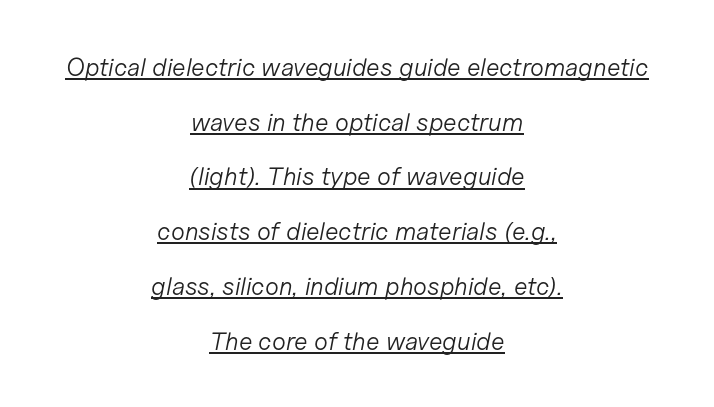
The image shows 25 px text type, italic (leaning right); set centered, loose line spacing (2.19x), normal letter spacing, underlined.
